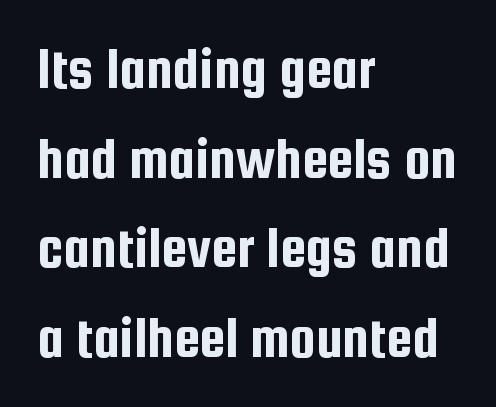
The image shows 59 px condensed sans-serif type, upright; set left-aligned, normal line spacing (1.52x), normal letter spacing, not underlined; low stroke contrast and a medium x-height.
